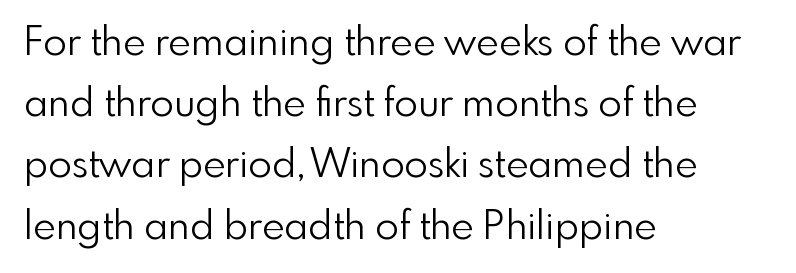
Q: Is the text bold? A: No.
Q: Is the text italic (slanted)? A: No, it is upright.
Q: Is the typeface a serif or a sans-serif typeface? A: Sans-serif.
Q: Is the text underlined? A: No.
Q: How is the paragraph aligned? A: Left-aligned.
Q: Is the spacing between letters normal or unusually wide? A: Normal.
Q: Is the spacing between lines tight, normal or loose? A: Normal.
Q: Width (condensed, normal, or wide)? A: Normal.
Q: x-height? A: Small.
Q: Monospaced? A: No.
